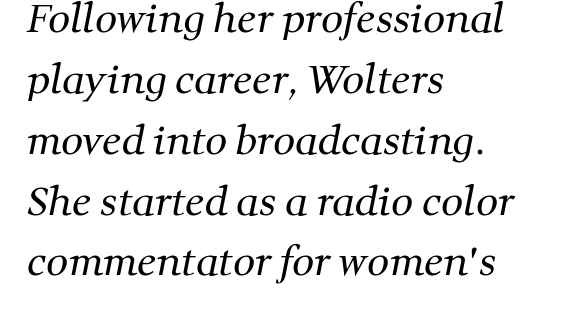
{"serif": "yes", "bold": "no", "weight": "regular", "width": "normal", "stroke_contrast": "medium", "x_height": "medium", "monospaced": "no", "underline": "no", "align": "left", "line_spacing": "normal", "line_spacing_ratio": 1.56, "letter_spacing": "normal", "letter_spacing_em": 0.0, "glyph_px": 39}
